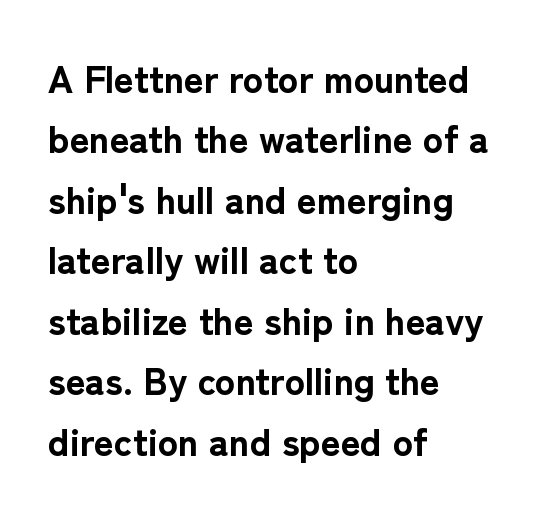
Normally led — the rows are evenly, conventionally spaced. The text was rendered using a sans face with plain stroke endings. Do the characters align in a grid? No, the font is proportional. Notice how thick the strokes are: this is what a full bold looks like. What stands out about the letter spacing? Nothing — it is the standard amount.
